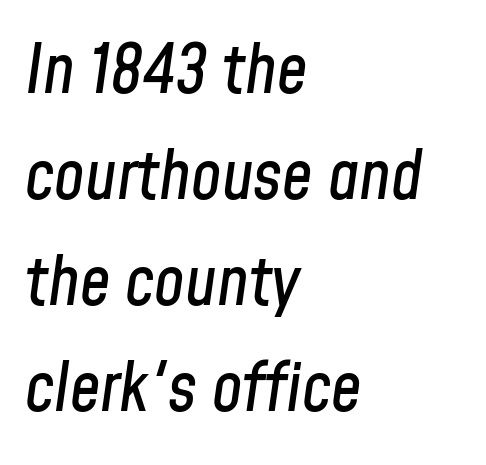
Q: Is the text italic (slanted)? A: Yes, it leans right by about 8 degrees.
Q: Is the text underlined? A: No.
Q: How is the paragraph aligned? A: Left-aligned.
Q: Is the spacing between letters normal or unusually wide? A: Normal.
Q: Is the spacing between lines tight, normal or loose? A: Normal.
Q: Width (condensed, normal, or wide)? A: Condensed.
Q: Stroke contrast? A: Low.
Q: x-height? A: Medium.
Q: Monospaced? A: No.
